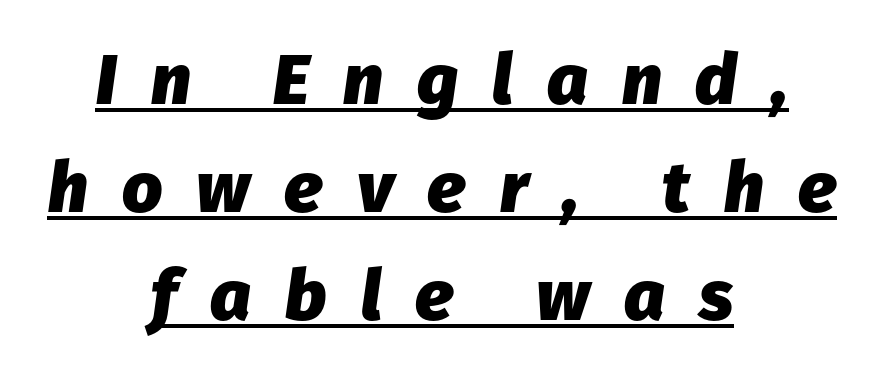
Q: Is the text bold? A: Yes.
Q: Is the text italic (slanted)? A: Yes, it leans right by about 8 degrees.
Q: Is the text underlined? A: Yes.
Q: How is the paragraph aligned? A: Centered.
Q: Is the spacing between letters normal or unusually wide? A: Unusually wide.
Q: Is the spacing between lines tight, normal or loose? A: Normal.
Q: Width (condensed, normal, or wide)? A: Normal.
Q: Stroke contrast? A: Low.
Q: x-height? A: Medium.
Q: Monospaced? A: No.
